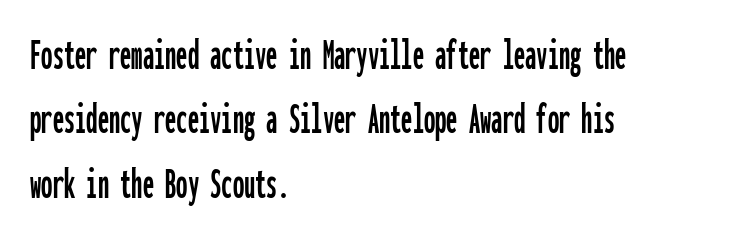
{"serif": "no", "italic": "no", "width": "condensed", "stroke_contrast": "low", "x_height": "medium", "monospaced": "yes", "underline": "no", "align": "left", "line_spacing": "normal", "line_spacing_ratio": 1.43, "letter_spacing": "normal", "letter_spacing_em": 0.0, "glyph_px": 45}
